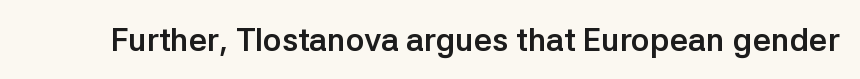
{"serif": "no", "italic": "no", "bold": "yes", "weight": "semibold", "width": "normal", "stroke_contrast": "low", "x_height": "medium", "monospaced": "no", "underline": "no", "letter_spacing": "normal", "letter_spacing_em": 0.0, "glyph_px": 32}
